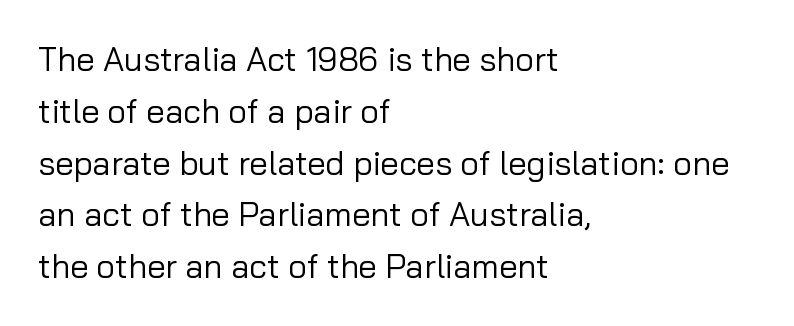
{"serif": "no", "italic": "no", "bold": "no", "weight": "regular", "width": "normal", "stroke_contrast": "low", "x_height": "medium", "monospaced": "no", "underline": "no", "align": "left", "line_spacing": "normal", "line_spacing_ratio": 1.57, "letter_spacing": "normal", "letter_spacing_em": 0.0, "glyph_px": 33}
